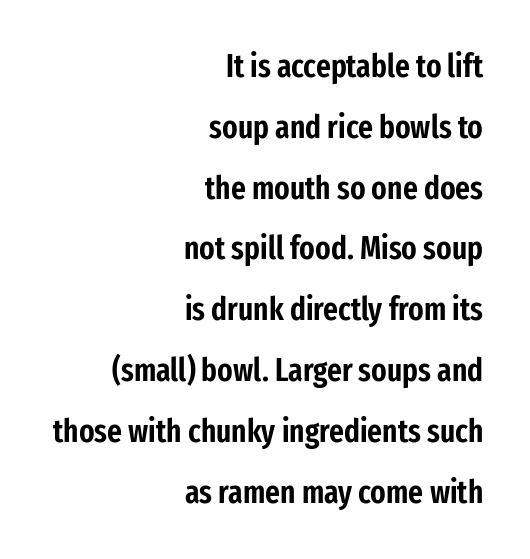
The image shows 32 px condensed sans-serif type, upright; set right-aligned, loose line spacing (1.9x), normal letter spacing, not underlined; low stroke contrast and a medium x-height.
